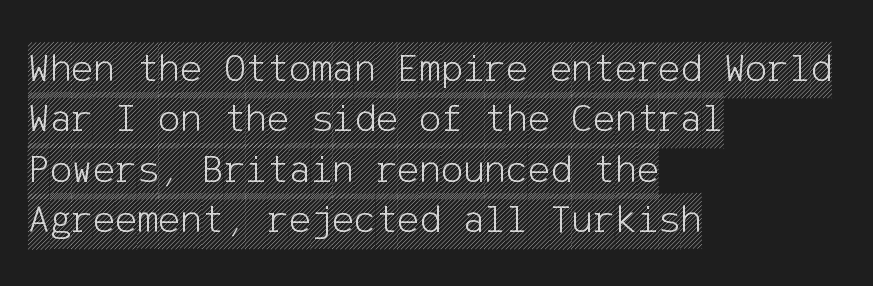
{"italic": "no", "width": "condensed", "x_height": "large", "underline": "no", "align": "left", "line_spacing_ratio": 1.23, "letter_spacing": "normal", "letter_spacing_em": 0.0, "glyph_px": 41}
